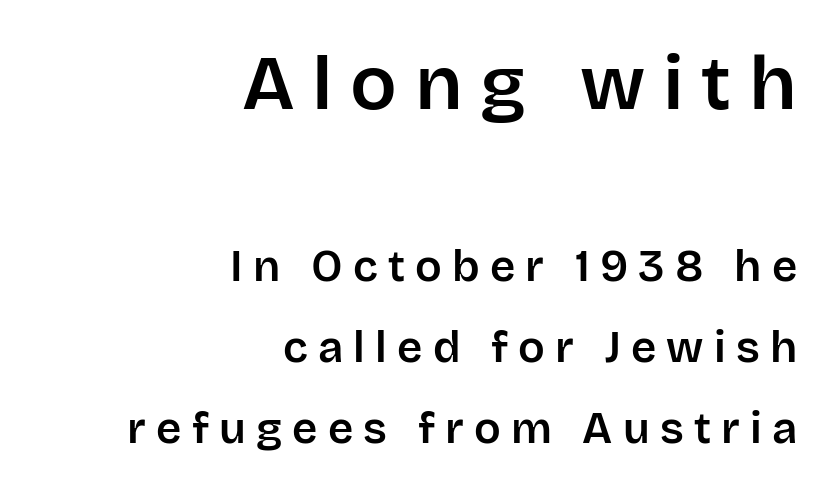
Q: Is the text italic (slanted)? A: No, it is upright.
Q: Is the typeface a serif or a sans-serif typeface? A: Sans-serif.
Q: Is the text underlined? A: No.
Q: How is the paragraph aligned? A: Right-aligned.
Q: Is the spacing between letters normal or unusually wide? A: Unusually wide.
Q: Which block of text is set in a larger size, the first (top) or the second (bottom)? A: The first (top) one.
Q: Width (condensed, normal, or wide)? A: Normal.
Q: Stroke contrast? A: Low.
Q: x-height? A: Large.
Q: Monospaced? A: No.
